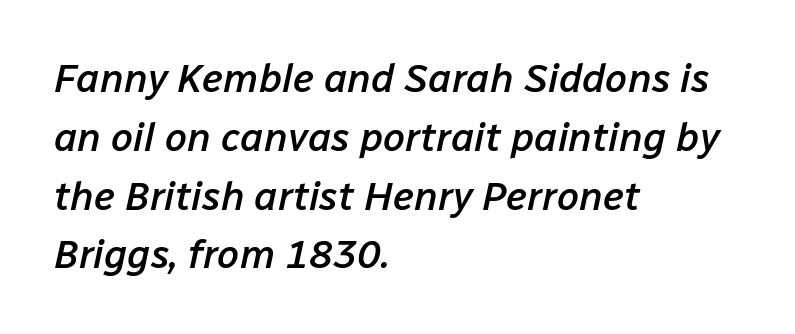
Q: Is the text bold? A: Semi-bold.
Q: Is the text italic (slanted)? A: Yes, it leans right by about 12 degrees.
Q: Is the text underlined? A: No.
Q: How is the paragraph aligned? A: Left-aligned.
Q: Is the spacing between letters normal or unusually wide? A: Normal.
Q: Is the spacing between lines tight, normal or loose? A: Normal.
Q: Width (condensed, normal, or wide)? A: Normal.
Q: Stroke contrast? A: Low.
Q: x-height? A: Medium.
Q: Monospaced? A: No.
